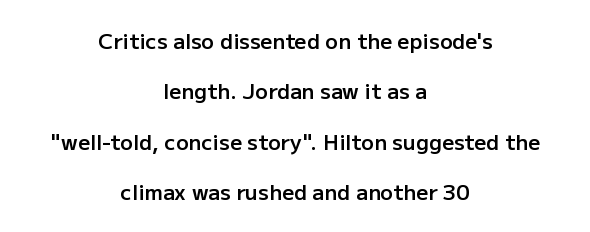
Q: Is the text bold? A: Semi-bold.
Q: Is the text italic (slanted)? A: No, it is upright.
Q: Is the text underlined? A: No.
Q: How is the paragraph aligned? A: Centered.
Q: Is the spacing between letters normal or unusually wide? A: Normal.
Q: Is the spacing between lines tight, normal or loose? A: Loose.
